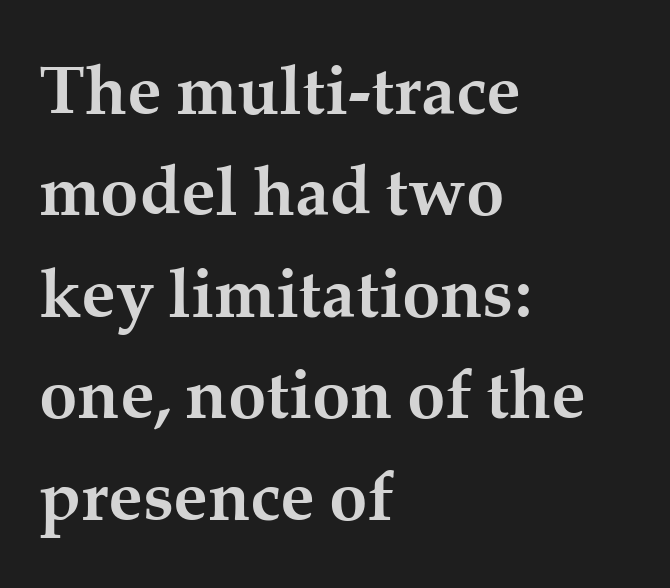
Q: Is the text bold? A: Yes.
Q: Is the text italic (slanted)? A: No, it is upright.
Q: Is the typeface a serif or a sans-serif typeface? A: Serif.
Q: Is the text underlined? A: No.
Q: How is the paragraph aligned? A: Left-aligned.
Q: Is the spacing between letters normal or unusually wide? A: Normal.
Q: Is the spacing between lines tight, normal or loose? A: Normal.
Q: Width (condensed, normal, or wide)? A: Normal.
Q: Stroke contrast? A: Medium.
Q: x-height? A: Medium.
Q: Monospaced? A: No.
